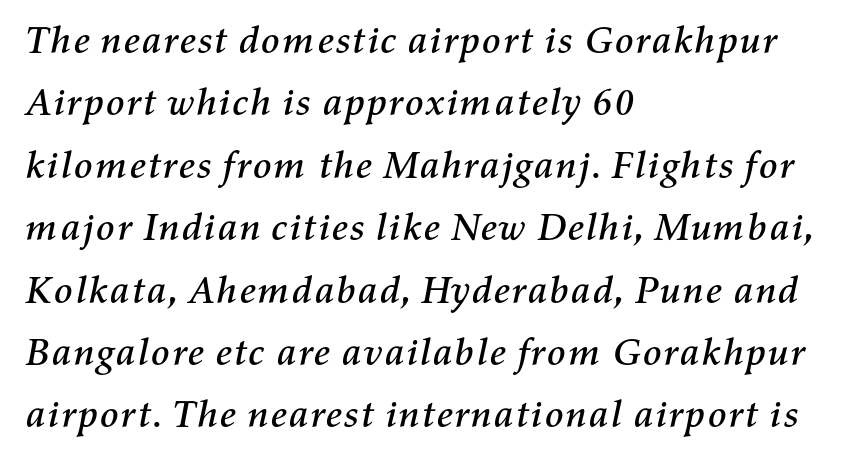
Emphasis-style slanted type is in use. Between one letter and the next there's only the usual sliver of space. If you measured baseline to baseline, you'd find a middling distance. Compared with a centered layout, this one pins lines to the left instead. Descender tails drop into unmarked territory. These lines are rendered in a variable-pitch font.
